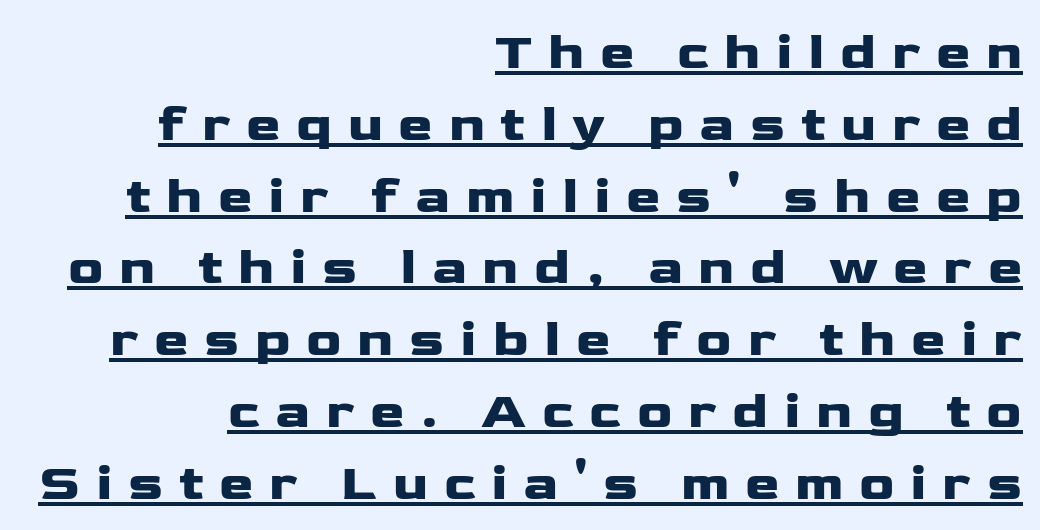
{"serif": "no", "italic": "no", "width": "wide", "stroke_contrast": "low", "x_height": "medium", "monospaced": "no", "underline": "yes", "align": "right", "line_spacing": "normal", "line_spacing_ratio": 1.38, "letter_spacing": "wide", "letter_spacing_em": 0.3, "glyph_px": 52}
